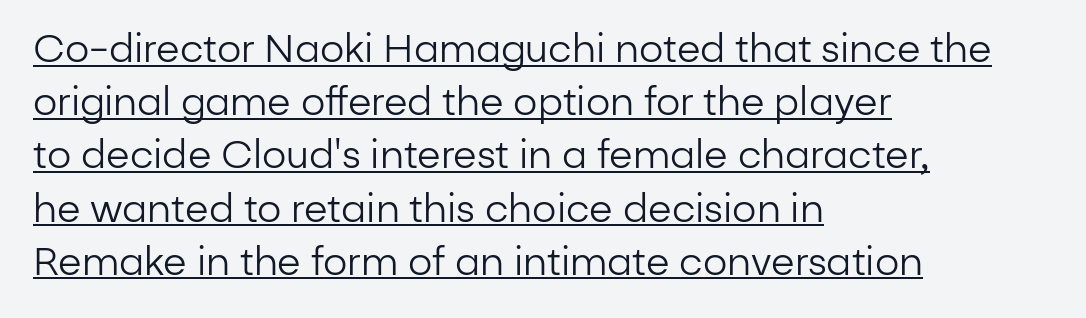
The image shows 38 px regular-weight sans-serif type, upright; set left-aligned, normal line spacing (1.4x), normal letter spacing, underlined; low stroke contrast and a medium x-height.
